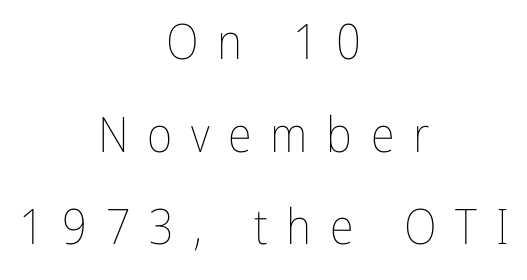
The image shows 49 px thin, condensed type, upright; set centered, line spacing 1.89x, unusually wide letter spacing (+0.38 em), not underlined; low stroke contrast and a medium x-height.
